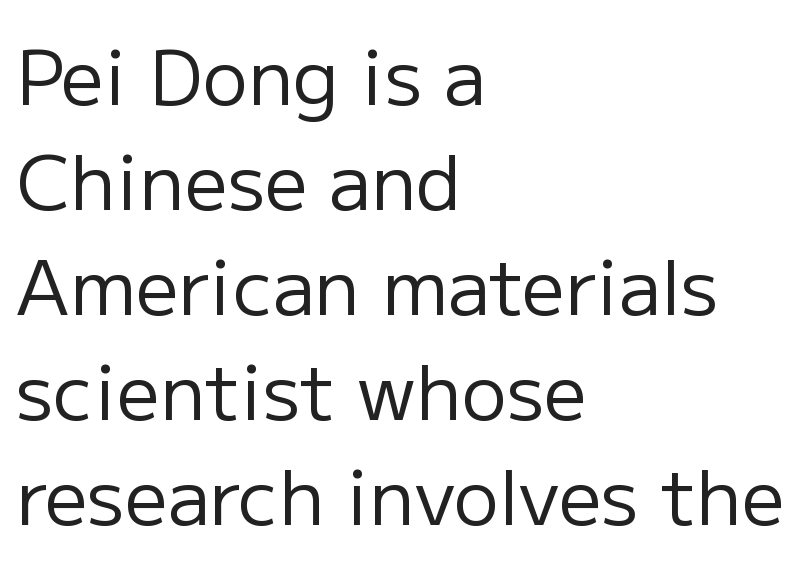
{"serif": "no", "italic": "no", "bold": "no", "weight": "regular", "width": "normal", "stroke_contrast": "low", "x_height": "medium", "monospaced": "no", "underline": "no", "align": "left", "line_spacing": "normal", "line_spacing_ratio": 1.38, "letter_spacing": "normal", "letter_spacing_em": 0.0, "glyph_px": 76}
